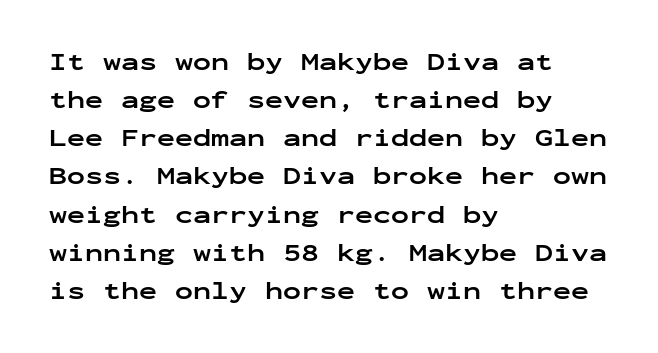
{"italic": "no", "bold": "yes", "underline": "no", "align": "left", "line_spacing": "normal", "line_spacing_ratio": 1.59, "letter_spacing": "normal", "letter_spacing_em": 0.0, "glyph_px": 24}
